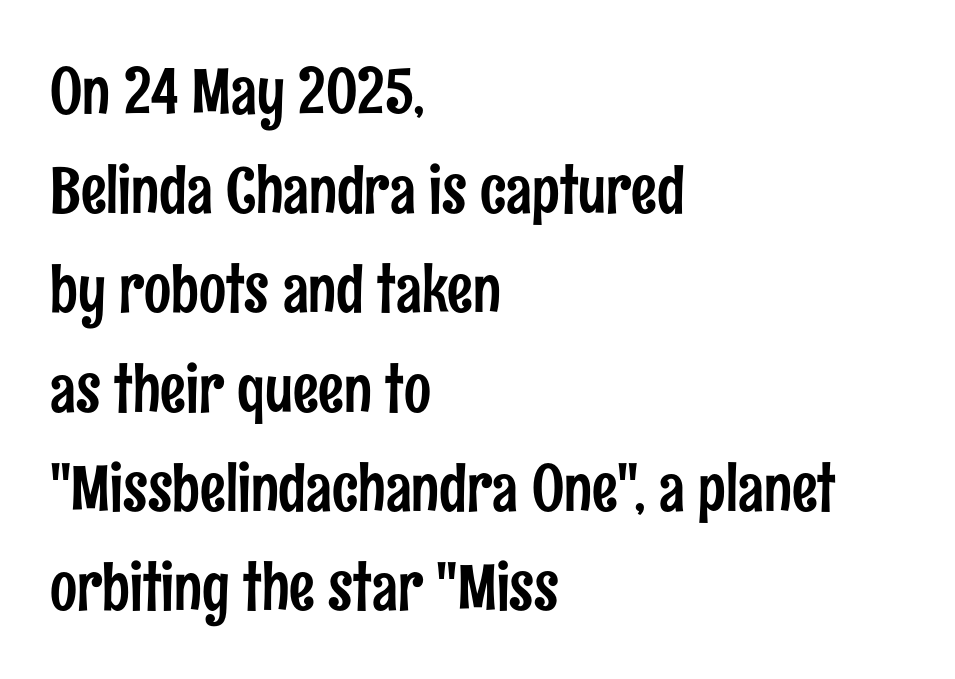
{"serif": "no", "italic": "no", "width": "condensed", "stroke_contrast": "low", "x_height": "medium", "monospaced": "no", "underline": "no", "align": "left", "line_spacing": "normal", "line_spacing_ratio": 1.55, "letter_spacing": "normal", "letter_spacing_em": 0.0, "glyph_px": 64}
